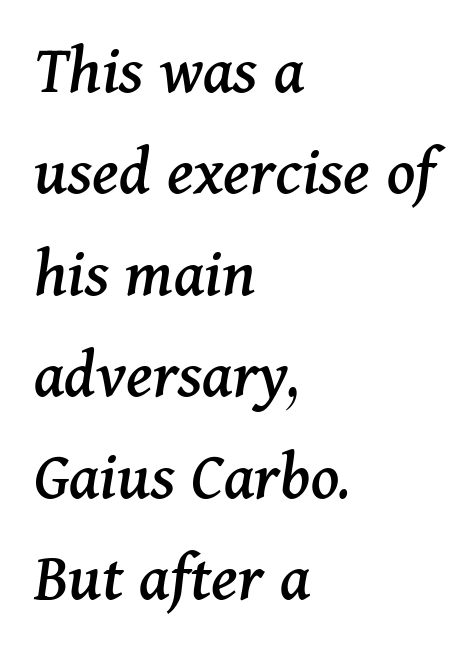
Do the characters align in a grid? No, the font is proportional. The tracking reads as untouched default to a designer's eye. These lines were composed using italics. Each letter's strokes conclude with small projecting serifs. Words float on clear page, feet unadorned.
